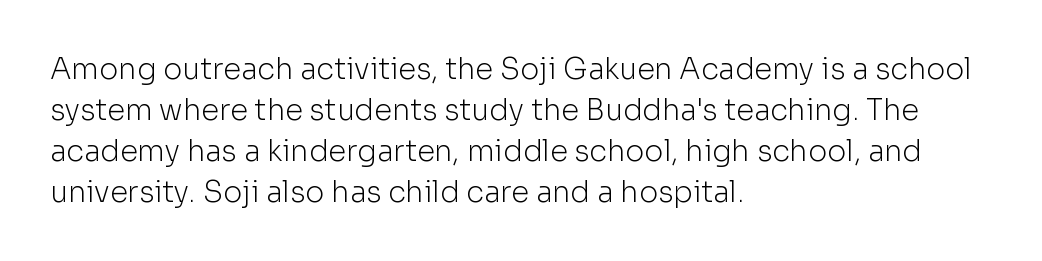
Q: Is the text bold? A: No.
Q: Is the text italic (slanted)? A: No, it is upright.
Q: Is the typeface a serif or a sans-serif typeface? A: Sans-serif.
Q: Is the text underlined? A: No.
Q: How is the paragraph aligned? A: Left-aligned.
Q: Is the spacing between letters normal or unusually wide? A: Normal.
Q: Is the spacing between lines tight, normal or loose? A: Normal.
Q: Width (condensed, normal, or wide)? A: Normal.
Q: Stroke contrast? A: Low.
Q: x-height? A: Medium.
Q: Monospaced? A: No.
